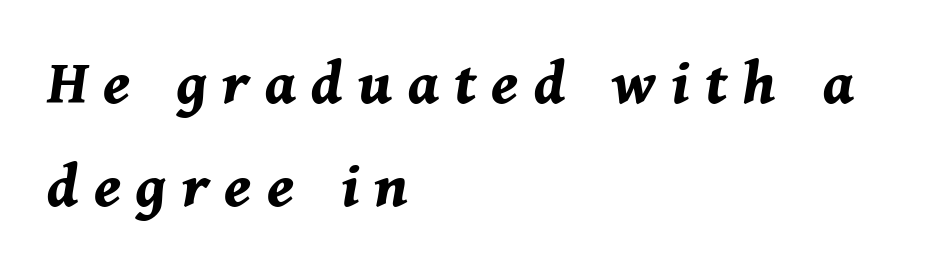
In terms of weight, the rendering is a true, heavy bold. Type without underlining. Loose tracking; the words dissolve into strings of separated letters. The rendering uses natural spacing where letterforms have individual widths. Horizontally, the lines are justified to the leading edge only. Whoever set this chose a conventional vertical rhythm.
